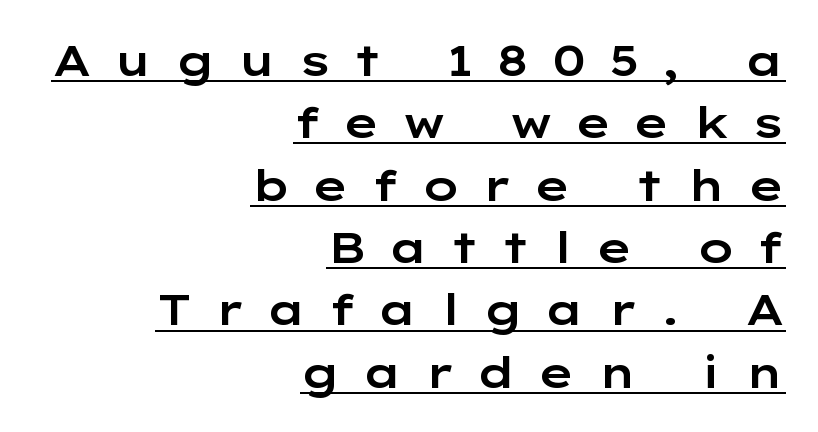
You can tell it's not italic because the verticals are truly vertical. Rows of type keep a routine distance in the vertical direction. A baseline rule has been typeset under these characters. Inter-character spacing is expanded well beyond the font's built-in metrics. Line ends are locked; line starts wander.
